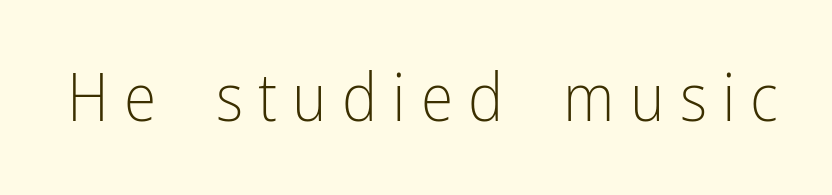
The letters carry no serifs — their stems end cleanly without finishing strokes. Descenders hang freely into open space. A light-to-regular cut is what we see here. Each letter keeps its own natural width here, so spacing adapts to shape. How are the letters spaced? Widely, with obvious added tracking.
